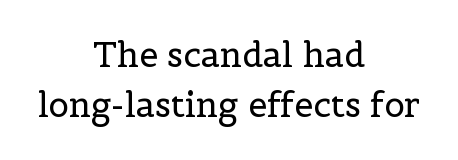
{"serif": "yes", "italic": "no", "bold": "no", "weight": "regular", "width": "normal", "x_height": "medium", "monospaced": "no", "underline": "no", "align": "center", "line_spacing": "normal", "line_spacing_ratio": 1.47, "letter_spacing": "normal", "letter_spacing_em": 0.0, "glyph_px": 34}
